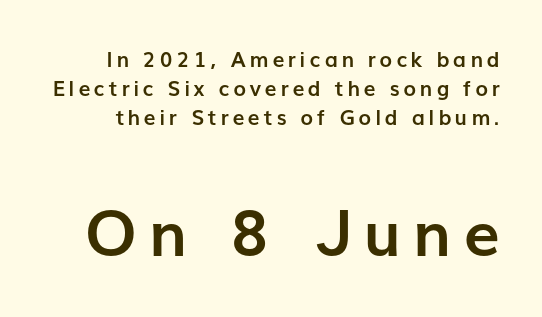
Nope, not italic — everything's standing straight. The line-height multiplier appears to be the usual default. To sum up the face: it is a sans, with no serifs. The second block has been scaled up relative to the first. Spacing verdict: proportional, widths tailored to each character.
